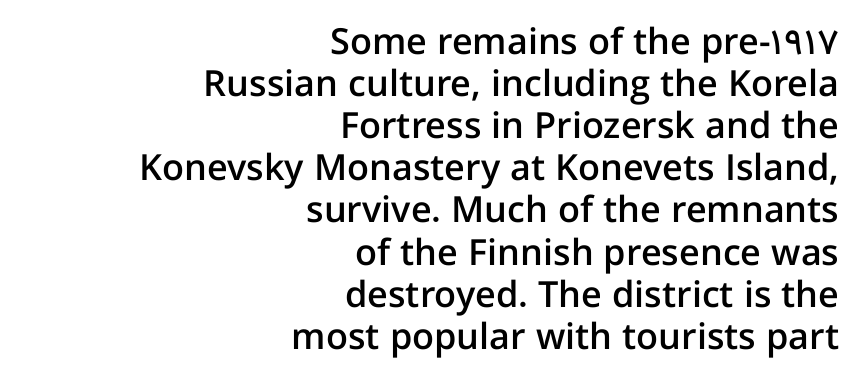
The passage shown has conventional tracking throughout. Proportional: the letters do not fall into vertical columns. Serifs: no, the terminals of the letterforms are clean. Does the lettering tilt? It doesn't — this is upright. Reading down the block, your eye finds every line finishing at a fixed right position.
